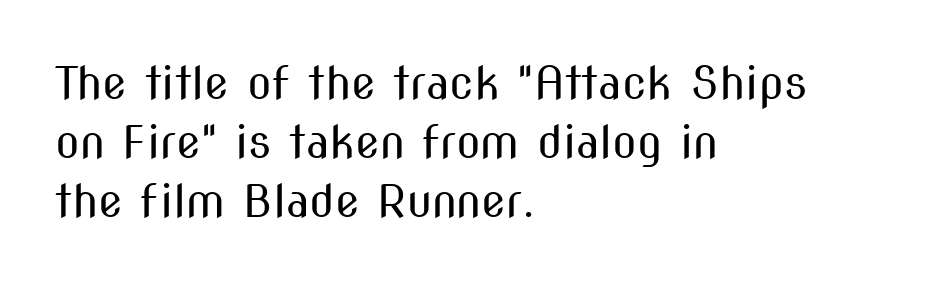
The image shows 45 px regular-weight, condensed sans-serif type, upright; set left-aligned, normal line spacing (1.31x), normal letter spacing, not underlined; medium stroke contrast and a medium x-height.
